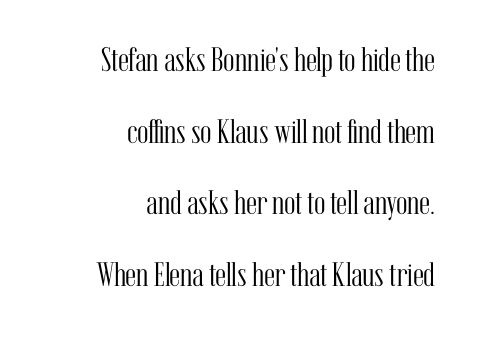
The image shows 34 px light, condensed serif type, upright; set right-aligned, loose line spacing (2.11x), normal letter spacing, not underlined; medium stroke contrast and a medium x-height.
